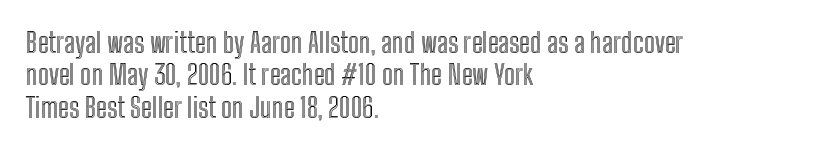
Designer's note — italics off, roman on. The specimen omits any rule beneath the text block's lines. No extra tracking has been applied to these lines. Each line starts at the same left margin while the right side varies.
